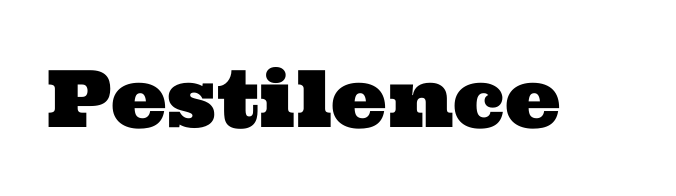
Q: Is the typeface a serif or a sans-serif typeface? A: Serif.
Q: Is the text underlined? A: No.
Q: Is the spacing between letters normal or unusually wide? A: Normal.
Q: Width (condensed, normal, or wide)? A: Wide.
Q: Stroke contrast? A: Medium.
Q: x-height? A: Medium.
Q: Monospaced? A: No.
